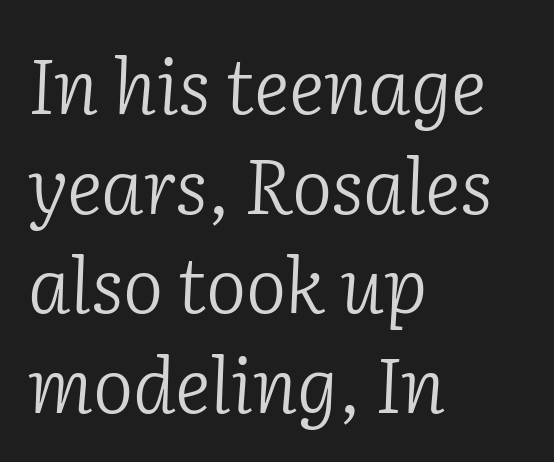
{"serif": "yes", "italic": "yes", "lean": "right", "slant_degrees": 2, "bold": "no", "weight": "light", "width": "normal", "stroke_contrast": "low", "x_height": "medium", "monospaced": "no", "underline": "no", "align": "left", "line_spacing": "normal", "line_spacing_ratio": 1.31, "letter_spacing": "normal", "letter_spacing_em": 0.0, "glyph_px": 76}
